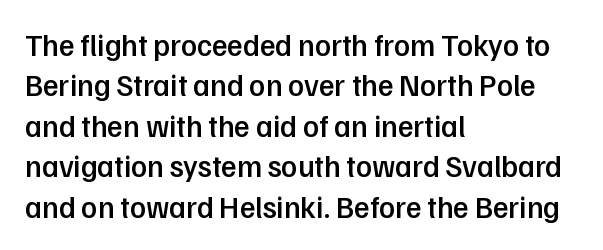
Q: Is the text bold? A: Semi-bold.
Q: Is the text italic (slanted)? A: No, it is upright.
Q: Is the typeface a serif or a sans-serif typeface? A: Sans-serif.
Q: Is the text underlined? A: No.
Q: How is the paragraph aligned? A: Left-aligned.
Q: Is the spacing between letters normal or unusually wide? A: Normal.
Q: Is the spacing between lines tight, normal or loose? A: Normal.
Q: Width (condensed, normal, or wide)? A: Normal.
Q: Stroke contrast? A: Low.
Q: x-height? A: Medium.
Q: Monospaced? A: No.
